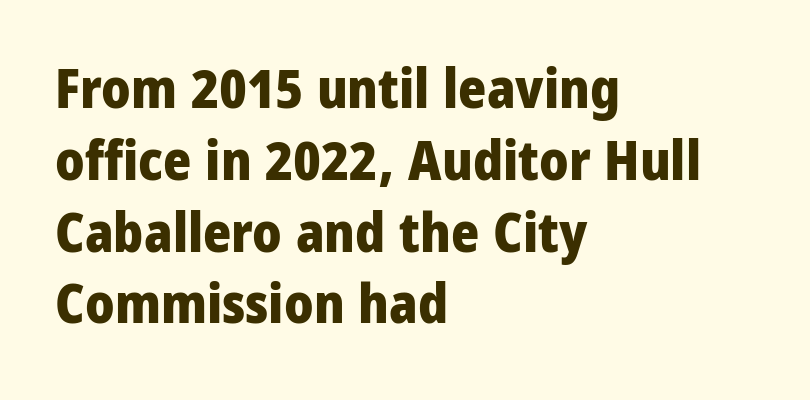
{"serif": "no", "italic": "no", "bold": "yes", "weight": "heavy", "width": "condensed", "stroke_contrast": "low", "x_height": "large", "monospaced": "no", "underline": "no", "align": "left", "line_spacing": "normal", "line_spacing_ratio": 1.33, "letter_spacing": "normal", "letter_spacing_em": 0.0, "glyph_px": 54}
